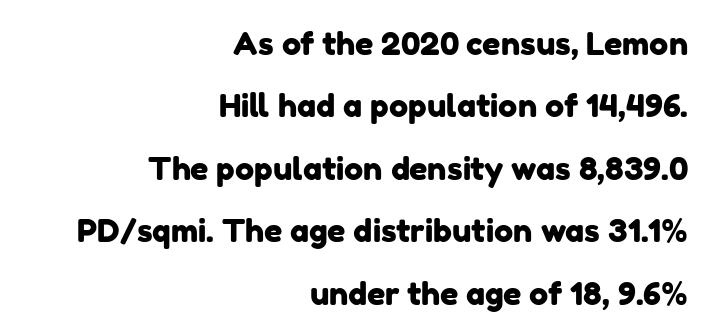
Each line ends at the same right margin while the left side varies. You could not count columns in this text — the font is proportionally spaced. Characters follow at the spacing the type designer built in. The designer went with a sans here, leaving each stem footless.
